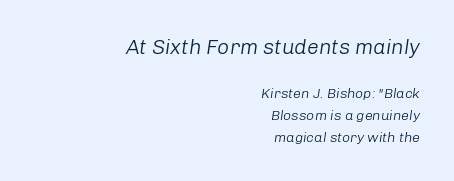
Tall strokes in this sample are angled rather than plumb. Stroke thickness stays within the range of a standard reading face or lighter. Scale decreases going downward across the two blocks. These lines stack with their right ends in a neat column.
